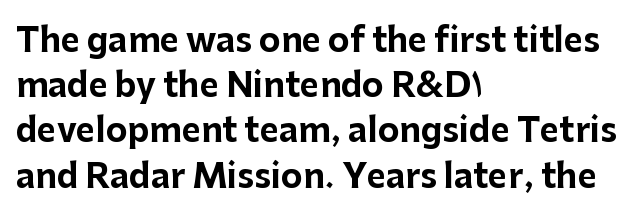
Whoever set this chose a conventional vertical rhythm. Are there feet on the stems? There aren't — it's a sans. Character widths vary here, with narrow letters taking less room than wide ones. Descenders hang freely into open space.
